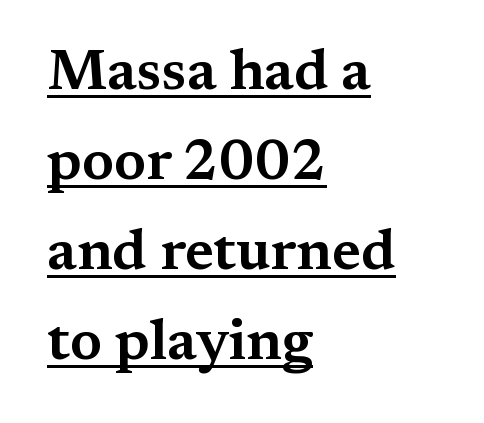
The image shows 57 px wide serif type, upright; set left-aligned, normal line spacing (1.58x), normal letter spacing, underlined; medium stroke contrast and a medium x-height.
